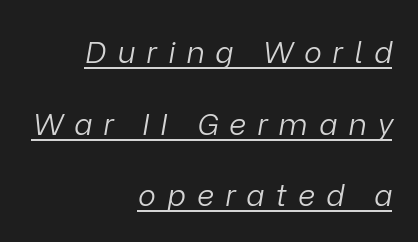
{"italic": "yes", "lean": "right", "slant_degrees": 9, "bold": "no", "weight": "light", "width": "normal", "stroke_contrast": "low", "x_height": "medium", "monospaced": "no", "underline": "yes", "align": "right", "line_spacing": "loose", "line_spacing_ratio": 2.39, "letter_spacing": "wide", "letter_spacing_em": 0.37, "glyph_px": 30}
